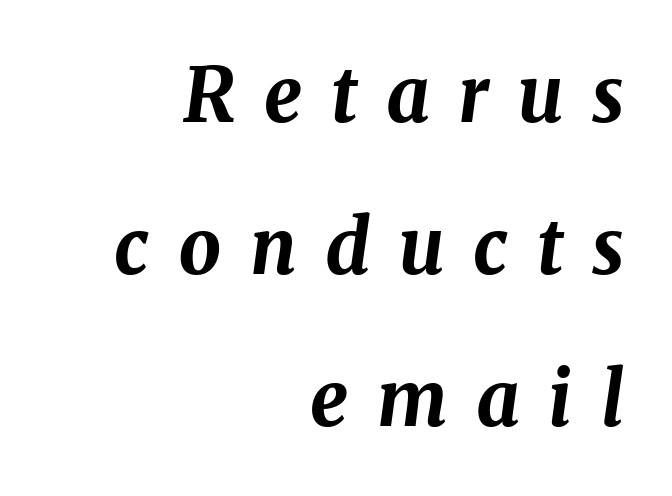
Emphasis by weight is at full strength: bold. The lines are quadded right. Designer's note — italics engaged. Line spacing here is loose.
